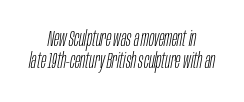
Default kerning and tracking; the words read as compact shapes. Stems here are at most as thick as an everyday book face. Descender tails drop into unmarked territory. This rendering uses center alignment, leaving both contours irregular but symmetric. If you measured baseline to baseline, you'd find a short distance. A typesetter would mark this as italic.
